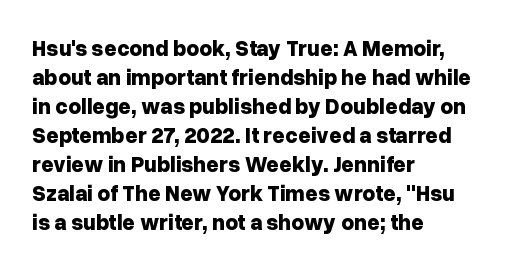
The image shows 22 px bold type, upright; set left-aligned, normal line spacing (1.32x), normal letter spacing, not underlined.
